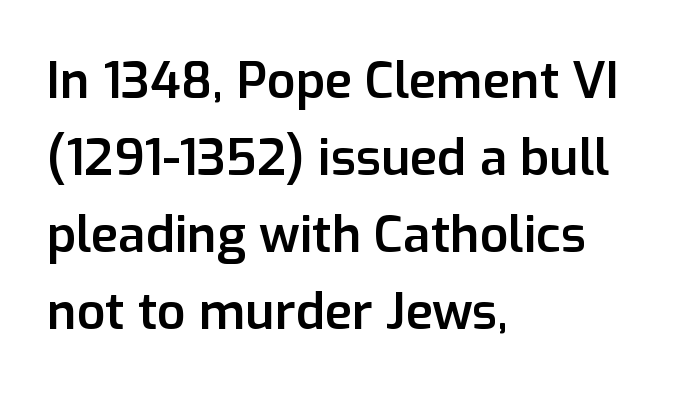
Q: Is the text bold? A: Semi-bold.
Q: Is the text italic (slanted)? A: No, it is upright.
Q: Is the typeface a serif or a sans-serif typeface? A: Sans-serif.
Q: Is the text underlined? A: No.
Q: How is the paragraph aligned? A: Left-aligned.
Q: Is the spacing between letters normal or unusually wide? A: Normal.
Q: Is the spacing between lines tight, normal or loose? A: Normal.
Q: Width (condensed, normal, or wide)? A: Normal.
Q: Stroke contrast? A: Low.
Q: x-height? A: Medium.
Q: Monospaced? A: No.
